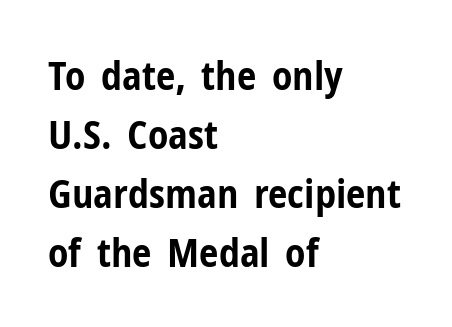
Spacing verdict: proportional, widths tailored to each character. The ragged edge is on the right, which tells us the setting is flush left. Bare-footed words on every line. The rows are spaced the way most documents space them.
